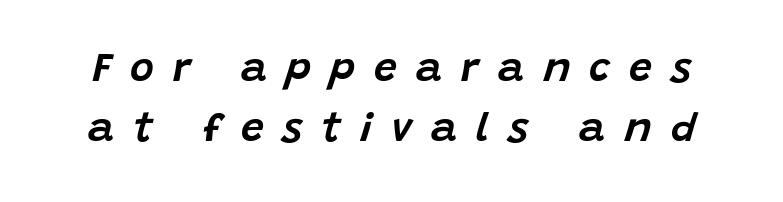
The image shows 41 px text type, italic (leaning right); set normal line spacing (1.46x), unusually wide letter spacing (+0.46 em), not underlined; low stroke contrast and a large x-height.
